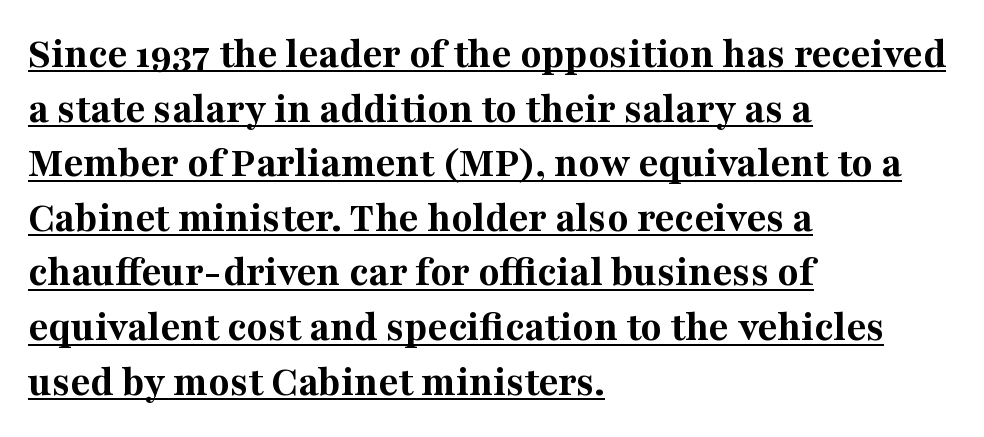
The image shows 43 px bold serif type, upright; set left-aligned, normal line spacing (1.27x), normal letter spacing, underlined; medium stroke contrast and a medium x-height.
